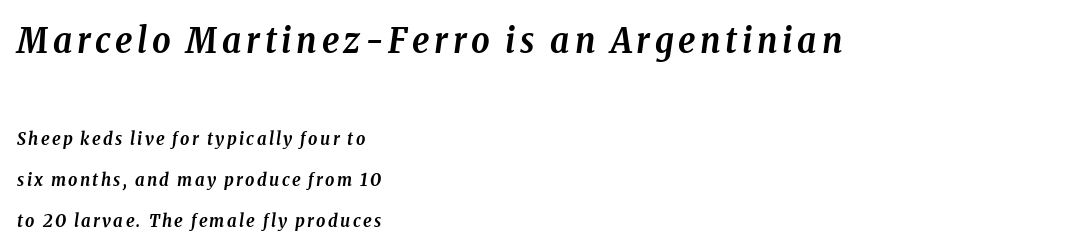
Do the characters align in a grid? No, the font is proportional. Every letter is thick-stroked: bold, no question. Widely set lines give the paragraph a tall, airy silhouette. If you squint, the top block still reads clearly — it's the larger of the two.
